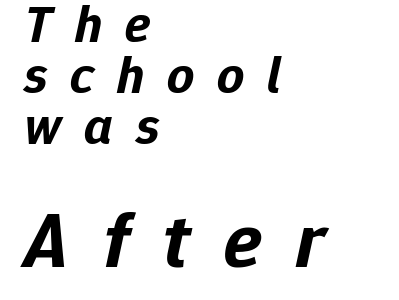
{"italic": "yes", "lean": "right", "slant_degrees": 12, "bold": "yes", "weight": "bold", "width": "normal", "stroke_contrast": "low", "x_height": "medium", "monospaced": "no", "underline": "no", "align": "left", "line_spacing": "tight", "line_spacing_ratio": 0.96, "letter_spacing": "wide", "letter_spacing_em": 0.43, "larger_block": "second", "size_ratio": 1.49, "glyph_px": 79}
